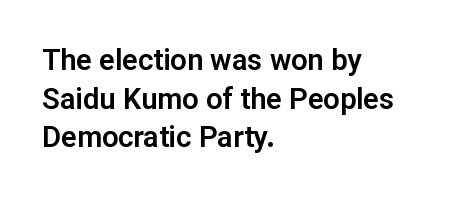
Q: Is the text italic (slanted)? A: No, it is upright.
Q: Is the typeface a serif or a sans-serif typeface? A: Sans-serif.
Q: Is the text underlined? A: No.
Q: How is the paragraph aligned? A: Left-aligned.
Q: Is the spacing between letters normal or unusually wide? A: Normal.
Q: Is the spacing between lines tight, normal or loose? A: Normal.
Q: Width (condensed, normal, or wide)? A: Normal.
Q: Stroke contrast? A: Low.
Q: x-height? A: Medium.
Q: Monospaced? A: No.
